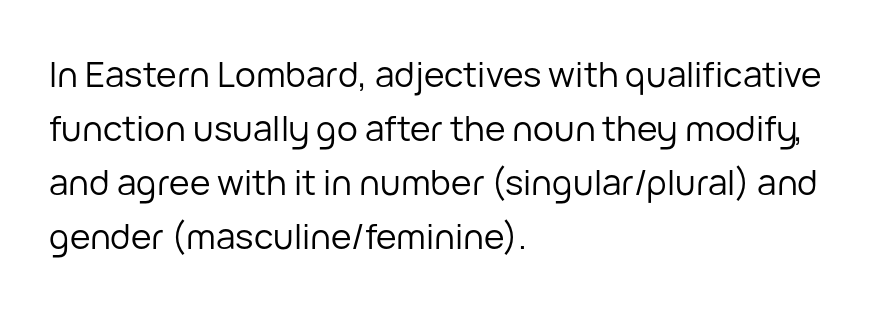
{"serif": "no", "italic": "no", "bold": "no", "weight": "regular", "width": "normal", "stroke_contrast": "low", "x_height": "medium", "monospaced": "no", "underline": "no", "align": "left", "line_spacing": "normal", "line_spacing_ratio": 1.54, "letter_spacing": "normal", "letter_spacing_em": 0.0, "glyph_px": 35}
